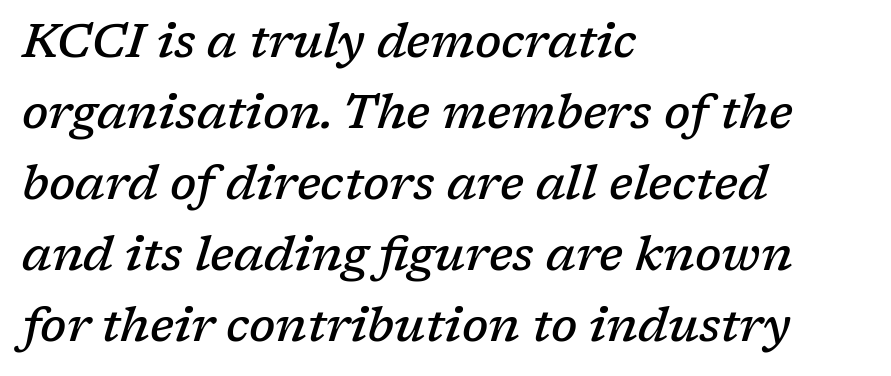
Spacing verdict: proportional, widths tailored to each character. Compared with an ordinary text face, these strokes are moderately heavier — a semibold. Anything drawn beneath the words? Only blank space. Note: serifs present on the glyphs.
